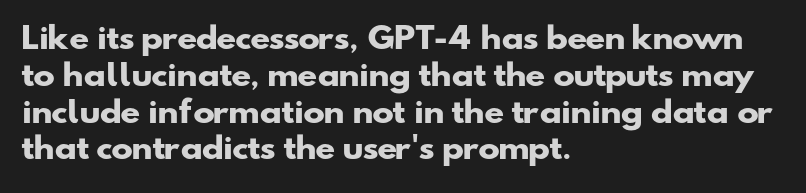
Note the varied advance widths — an 'i' is clearly narrower than an 'm'. Typographically, this falls in the sans-serif category. The passage shown stacks its lines at a standard gap. Stroke thickness is high; the sample reads as a true bold. Underline: absent.
